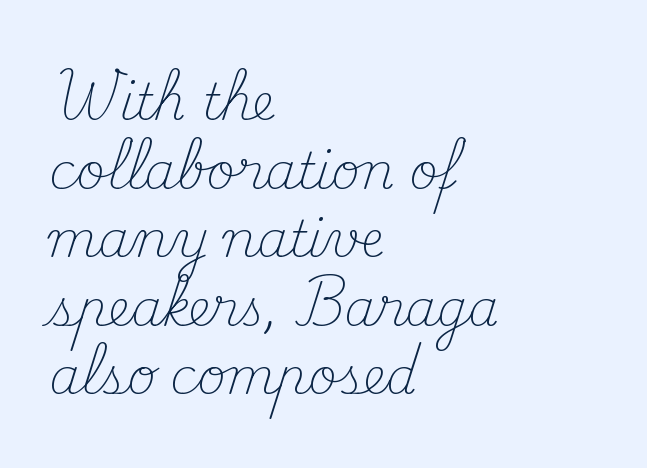
Lines of text with bare space underneath. The passage shown stacks its lines at a standard gap. The type is set solid horizontally, with unmodified tracking.
